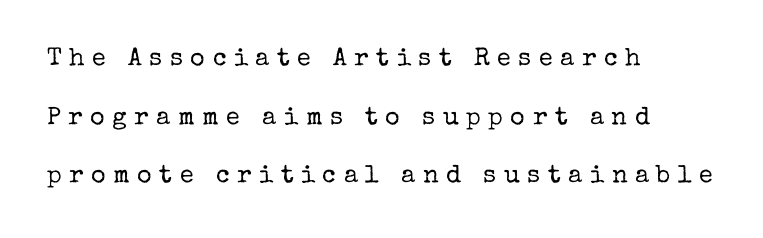
The image shows 25 px text type, upright; set left-aligned, loose line spacing (2.35x), unusually wide letter spacing (+0.3 em), not underlined.
